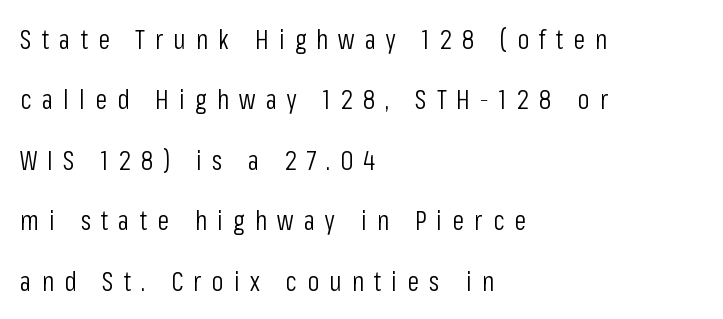
The image shows 27 px text type, upright; set left-aligned, loose line spacing (2.24x), unusually wide letter spacing (+0.38 em), not underlined.
